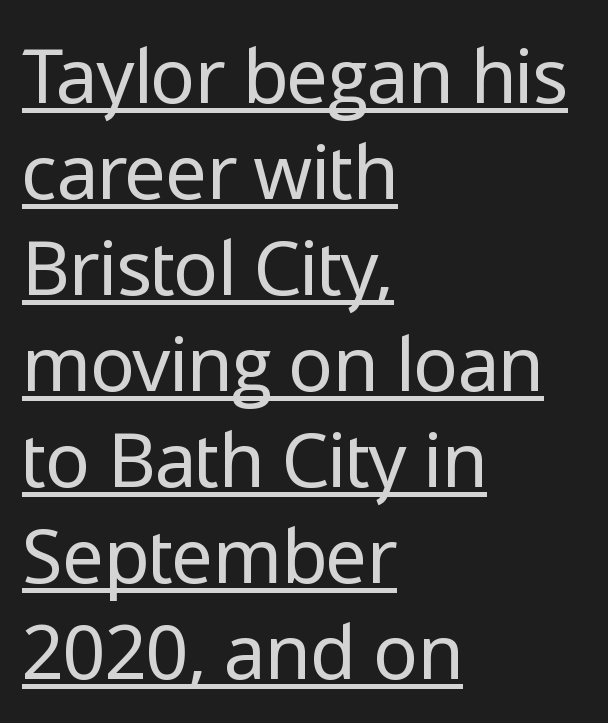
This reads as an unemphasized weight, regular at the heaviest. The lines sit at an ordinary, default distance from one another. Is this a sans? Yes — the strokes have no serifs. In CSS terms this would be text-align: left.
